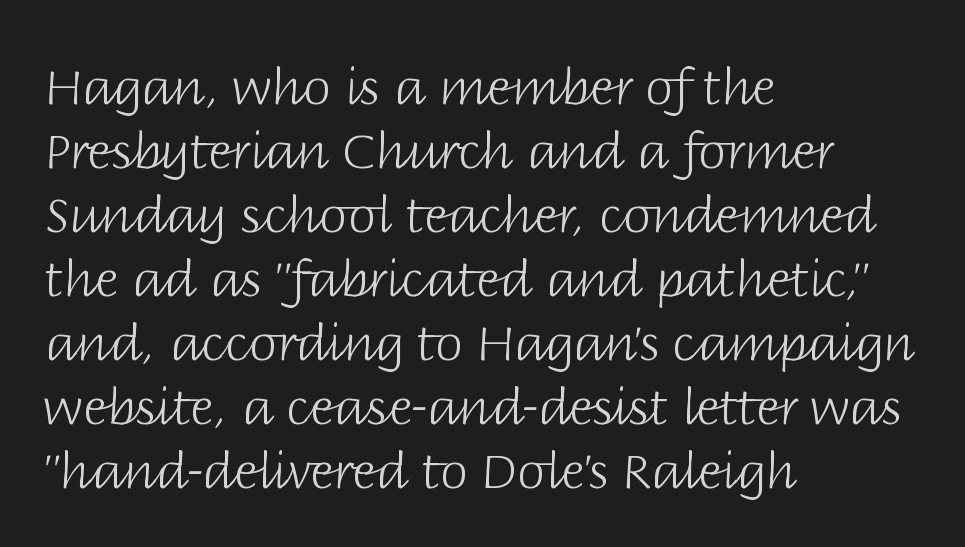
Is the block centered? No — it sits flush against the left margin. The glyphs in this specimen are sans serif. The passage shown is not bold in any degree. Summary of vertical rhythm: regular, with standard interline spacing. Ordinary non-slanted type is in use.
